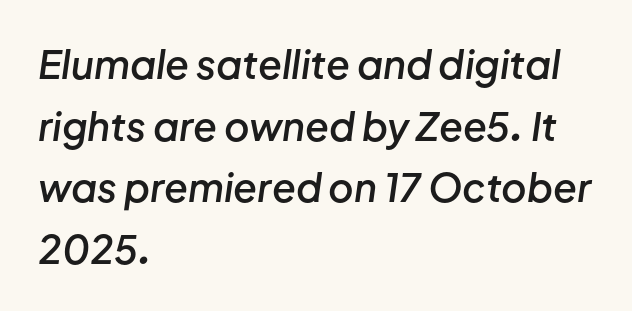
Q: Is the text bold? A: Semi-bold.
Q: Is the text italic (slanted)? A: Yes, it leans right by about 8 degrees.
Q: Is the text underlined? A: No.
Q: How is the paragraph aligned? A: Left-aligned.
Q: Is the spacing between letters normal or unusually wide? A: Normal.
Q: Is the spacing between lines tight, normal or loose? A: Normal.
Q: Width (condensed, normal, or wide)? A: Normal.
Q: Stroke contrast? A: Low.
Q: x-height? A: Medium.
Q: Monospaced? A: No.
